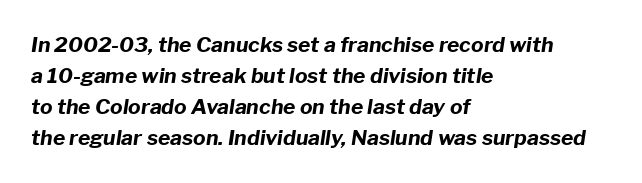
Q: Is the text bold? A: Yes.
Q: Is the text italic (slanted)? A: Yes, it leans right by about 8 degrees.
Q: Is the text underlined? A: No.
Q: How is the paragraph aligned? A: Left-aligned.
Q: Is the spacing between letters normal or unusually wide? A: Normal.
Q: Is the spacing between lines tight, normal or loose? A: Normal.
